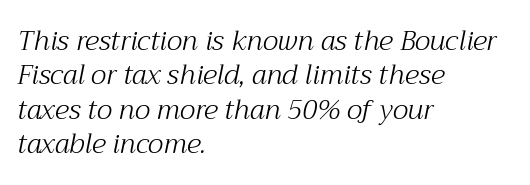
A clean baseline with only descenders dipping below it. The compositor pushed each line to the left boundary. If you drew a line through each stem, it would be angled. In terms of letterspacing, this is plain default setting.
